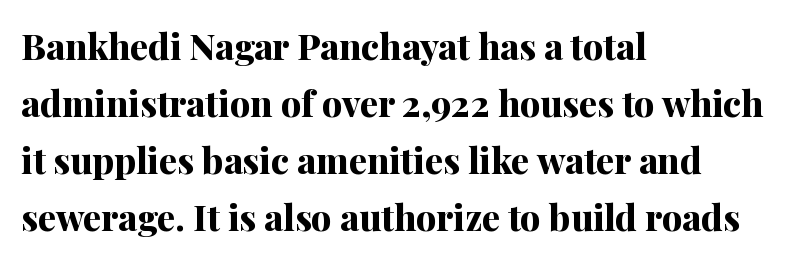
The image shows 36 px bold serif type, upright; set left-aligned, normal line spacing (1.58x), normal letter spacing, not underlined; medium stroke contrast and a medium x-height.
